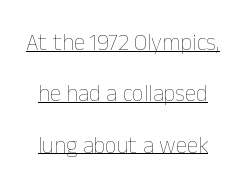
Successive baselines arrive slowly, with a big drop between each. Check the space under the baseline: a stroke is drawn there. Each stroke keeps to a modest, everyday thickness or less. What stands out about the letter spacing? Nothing — it is the standard amount. Style check: upright.
